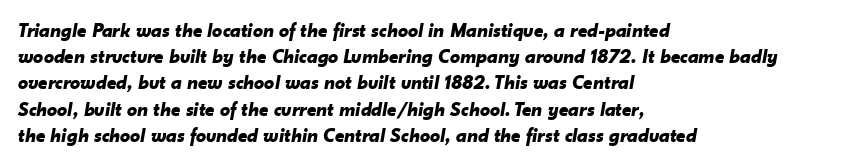
Q: Is the text bold? A: Yes.
Q: Is the text italic (slanted)? A: Yes, it leans right by about 10 degrees.
Q: Is the text underlined? A: No.
Q: How is the paragraph aligned? A: Left-aligned.
Q: Is the spacing between letters normal or unusually wide? A: Normal.
Q: Is the spacing between lines tight, normal or loose? A: Normal.
